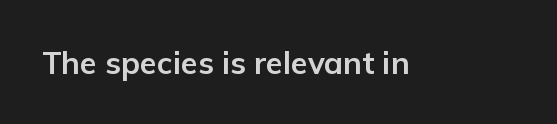
The image shows 31 px bold sans-serif type, upright; set normal letter spacing, not underlined; low stroke contrast and a medium x-height.
